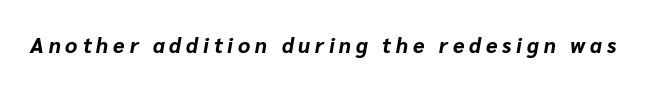
Q: Is the text bold? A: Yes.
Q: Is the text italic (slanted)? A: Yes, it leans right by about 10 degrees.
Q: Is the text underlined? A: No.
Q: Is the spacing between letters normal or unusually wide? A: Unusually wide.
